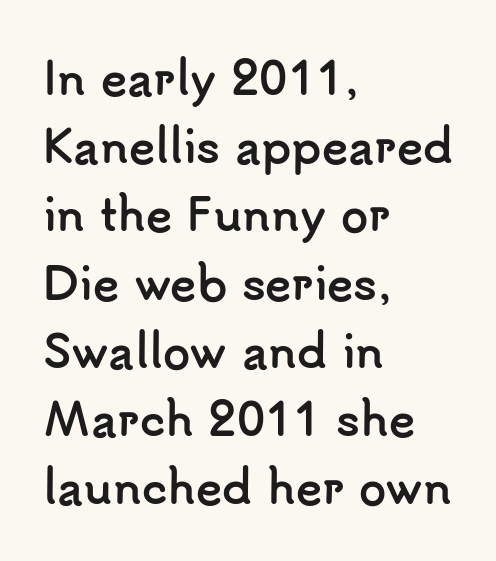
{"serif": "no", "italic": "no", "bold": "yes", "weight": "semibold", "width": "normal", "stroke_contrast": "low", "x_height": "small", "monospaced": "no", "underline": "no", "align": "left", "line_spacing": "normal", "line_spacing_ratio": 1.55, "letter_spacing": "normal", "letter_spacing_em": 0.0, "glyph_px": 44}
